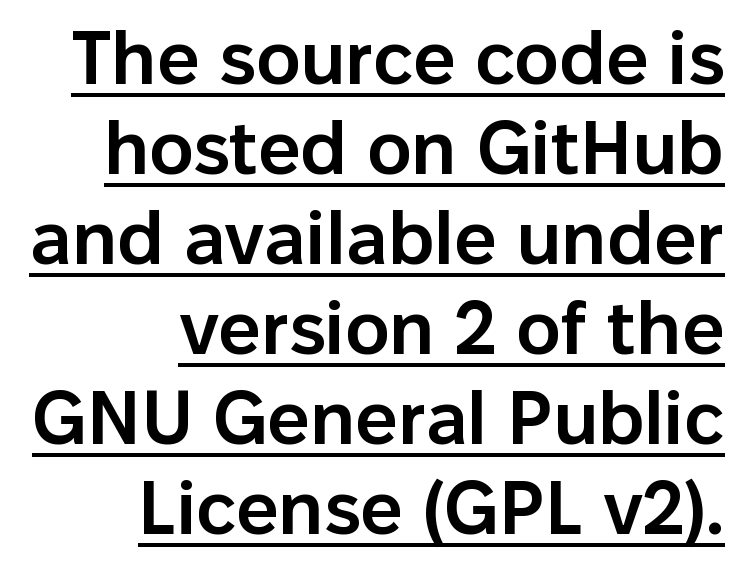
The image shows 75 px semibold sans-serif type, upright; set right-aligned, line spacing 1.2x, normal letter spacing, underlined; low stroke contrast and a medium x-height.
